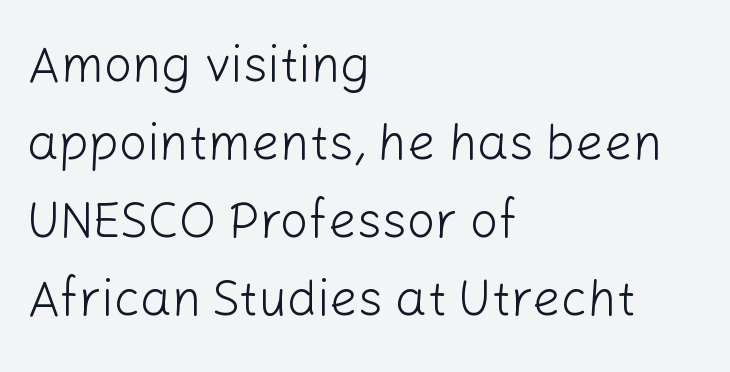
The image shows 50 px light sans-serif type, upright; set left-aligned, normal line spacing (1.56x), normal letter spacing, not underlined; low stroke contrast and a medium x-height.
